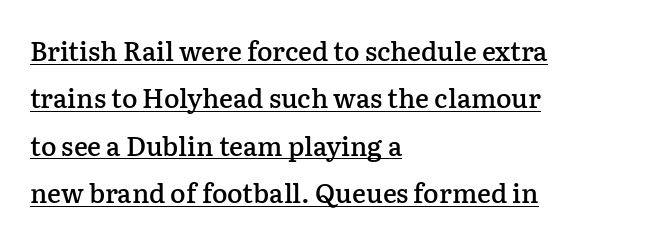
Observe the ordinary spacing: letters are neighbours, not strangers. The specimen includes a rule beneath the text block's lines. This sample uses an upright cut, with every glyph sitting square on the baseline. Line starts are locked; line ends wander. As a designer I'd log this as weight 600, semibold.
